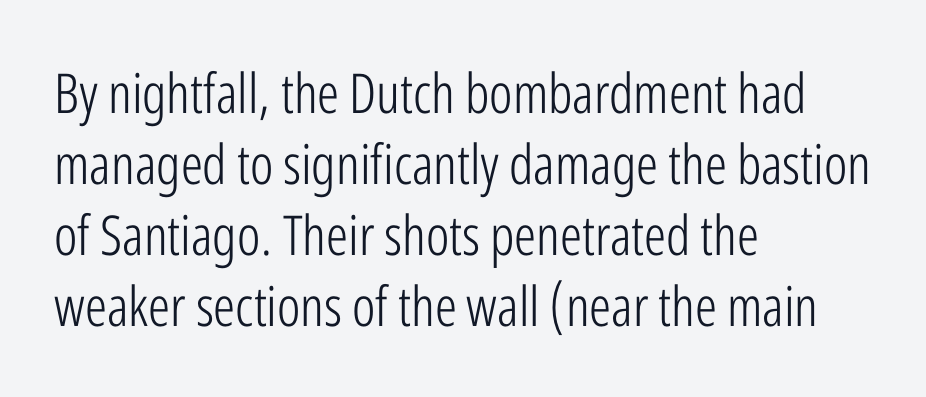
Each letter keeps its own natural width here, so spacing adapts to shape. Is this a sans? Yes — the strokes have no serifs. Is the block centered? No — it sits flush against the left margin. The strokes are not fattened; the text isn't bold. No italicization has been applied; the sample stays upright. Reading down the column, the eye jumps a familiar distance to each next line.
